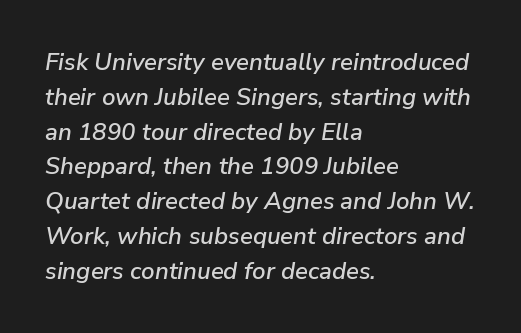
The image shows 24 px text type, italic (leaning right); set left-aligned, normal line spacing (1.45x), normal letter spacing, not underlined.
